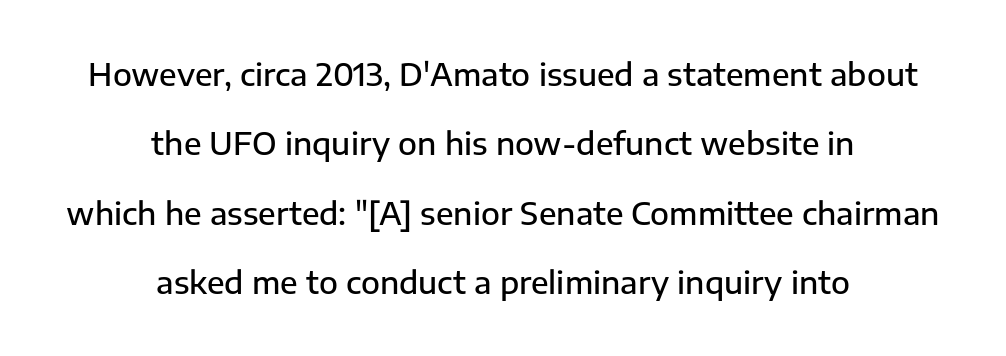
{"serif": "no", "italic": "no", "bold": "semi", "weight": "semibold", "width": "normal", "stroke_contrast": "low", "x_height": "medium", "monospaced": "no", "underline": "no", "align": "center", "line_spacing": "loose", "line_spacing_ratio": 2.24, "letter_spacing": "normal", "letter_spacing_em": 0.0, "glyph_px": 31}
